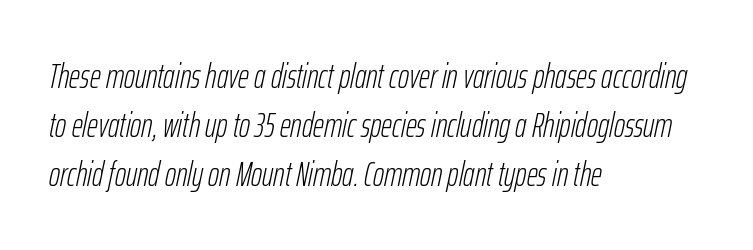
The passage shown is typed in a proportional face where columns would drift. The glyphs are unaccompanied by any horizontal stroke below them. The rendering uses a moderate line-height, typical for paragraphs. Which margin do the lines hug? The left one — the right edge is uneven. Nobody touched the tracking dial on this one.
